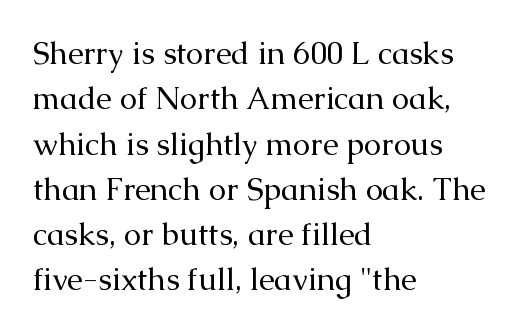
Q: Is the text bold? A: No.
Q: Is the text italic (slanted)? A: No, it is upright.
Q: Is the typeface a serif or a sans-serif typeface? A: Serif.
Q: Is the text underlined? A: No.
Q: How is the paragraph aligned? A: Left-aligned.
Q: Is the spacing between letters normal or unusually wide? A: Normal.
Q: Is the spacing between lines tight, normal or loose? A: Normal.
Q: Width (condensed, normal, or wide)? A: Normal.
Q: Stroke contrast? A: Medium.
Q: x-height? A: Medium.
Q: Monospaced? A: No.
